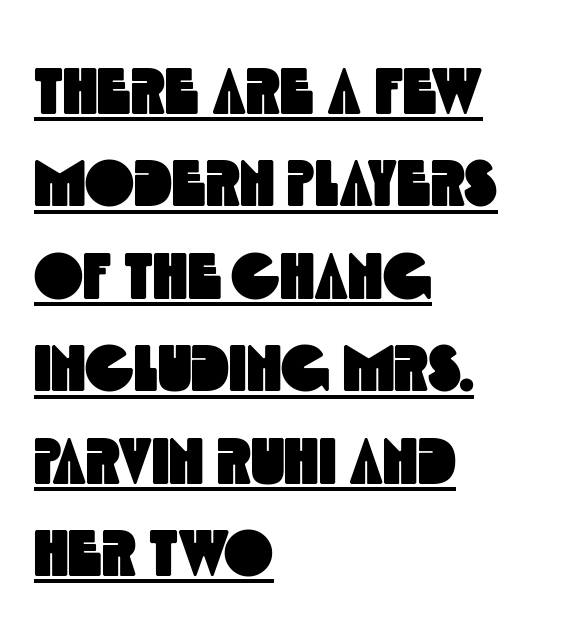
{"serif": "no", "width": "condensed", "x_height": "large", "monospaced": "no", "underline": "yes", "align": "left", "line_spacing": "normal", "line_spacing_ratio": 1.4, "letter_spacing": "normal", "letter_spacing_em": 0.0, "glyph_px": 66}
